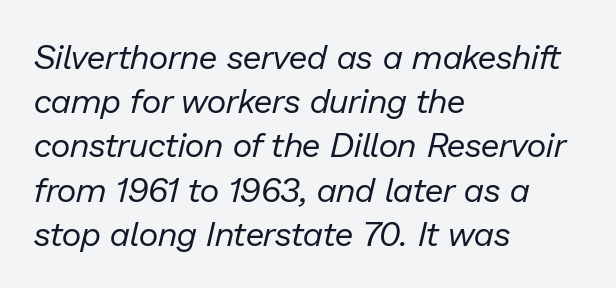
{"italic": "yes", "lean": "right", "slant_degrees": 13, "bold": "no", "weight": "regular", "width": "normal", "stroke_contrast": "low", "x_height": "medium", "monospaced": "no", "underline": "no", "align": "left", "line_spacing": "normal", "line_spacing_ratio": 1.3, "letter_spacing": "normal", "letter_spacing_em": 0.0, "glyph_px": 34}
